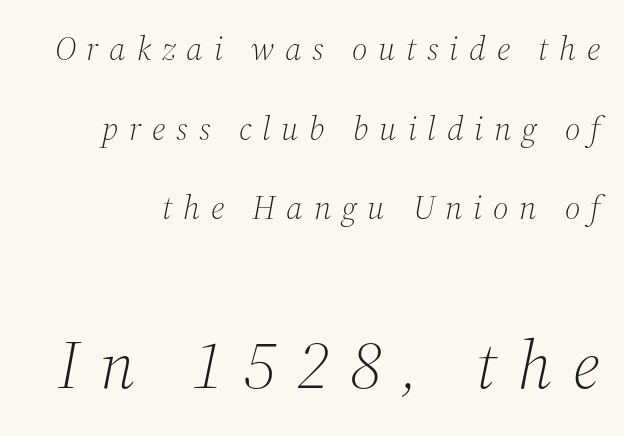
Think of a printed novel: that variable character pitch is what you see here. Which of the two is more prominent by size? The second, at the bottom. Compared with typical paragraphs, the rows here are farther apart. Note: serifs present on the glyphs. These lines have a slow, spaced-out rhythm from letter to letter. No extra ink here — the face is not bold.
